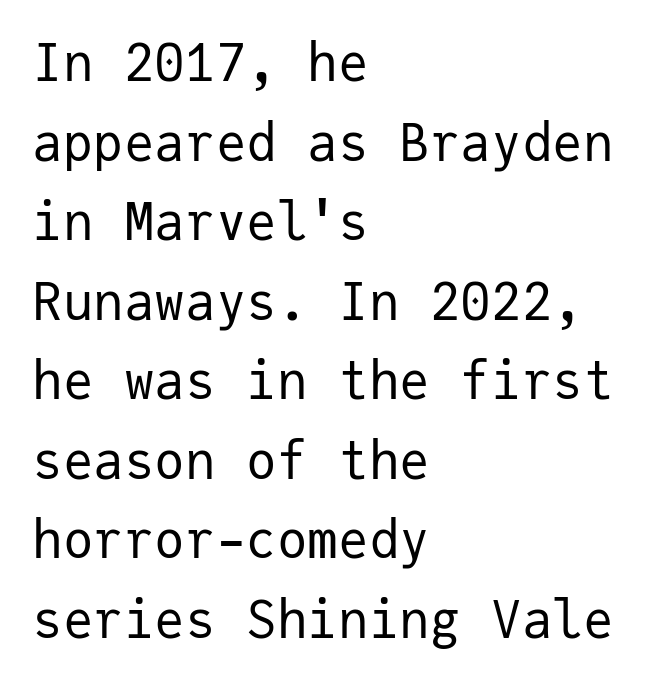
Q: Is the text bold? A: No.
Q: Is the text italic (slanted)? A: No, it is upright.
Q: Is the typeface a serif or a sans-serif typeface? A: Sans-serif.
Q: Is the text underlined? A: No.
Q: How is the paragraph aligned? A: Left-aligned.
Q: Is the spacing between letters normal or unusually wide? A: Normal.
Q: Is the spacing between lines tight, normal or loose? A: Normal.
Q: Width (condensed, normal, or wide)? A: Normal.
Q: Stroke contrast? A: Low.
Q: x-height? A: Medium.
Q: Monospaced? A: Yes.
